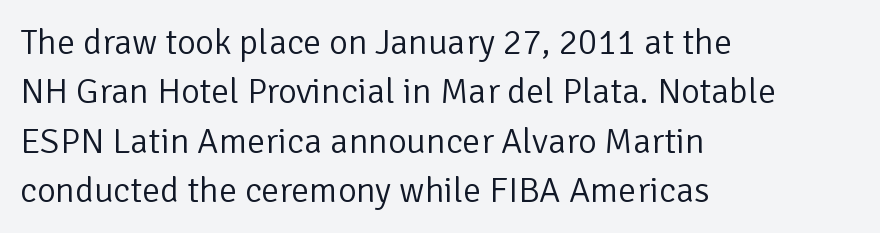
Q: Is the text bold? A: No.
Q: Is the text italic (slanted)? A: No, it is upright.
Q: Is the typeface a serif or a sans-serif typeface? A: Sans-serif.
Q: Is the text underlined? A: No.
Q: How is the paragraph aligned? A: Left-aligned.
Q: Is the spacing between letters normal or unusually wide? A: Normal.
Q: Is the spacing between lines tight, normal or loose? A: Normal.
Q: Width (condensed, normal, or wide)? A: Normal.
Q: Stroke contrast? A: Low.
Q: x-height? A: Medium.
Q: Monospaced? A: No.
